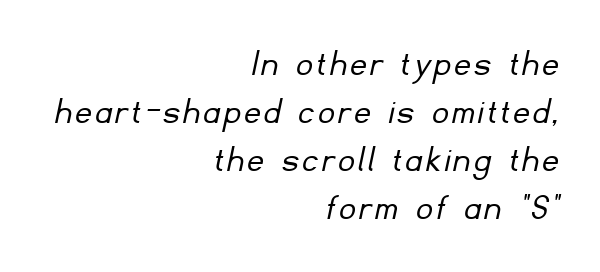
Each letter keeps its own natural width here, so spacing adapts to shape. Honestly, there is no underline to notice here at all. What kind of face is this? One without serifs — a sans. Bold? No — there's no thickening of the strokes.
